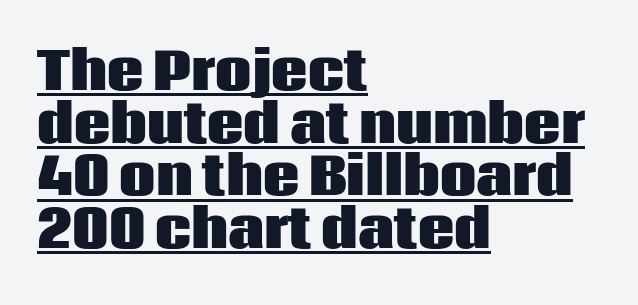
Q: Is the text bold? A: Yes.
Q: Is the text italic (slanted)? A: No, it is upright.
Q: Is the typeface a serif or a sans-serif typeface? A: Sans-serif.
Q: Is the text underlined? A: Yes.
Q: How is the paragraph aligned? A: Left-aligned.
Q: Is the spacing between letters normal or unusually wide? A: Normal.
Q: Is the spacing between lines tight, normal or loose? A: Tight.
Q: Width (condensed, normal, or wide)? A: Normal.
Q: Stroke contrast? A: Low.
Q: x-height? A: Large.
Q: Monospaced? A: No.
